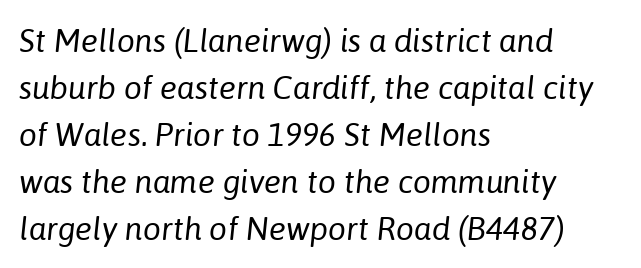
The image shows 32 px regular-weight type, italic (leaning right); set left-aligned, normal line spacing (1.47x), normal letter spacing, not underlined; low stroke contrast and a medium x-height.
